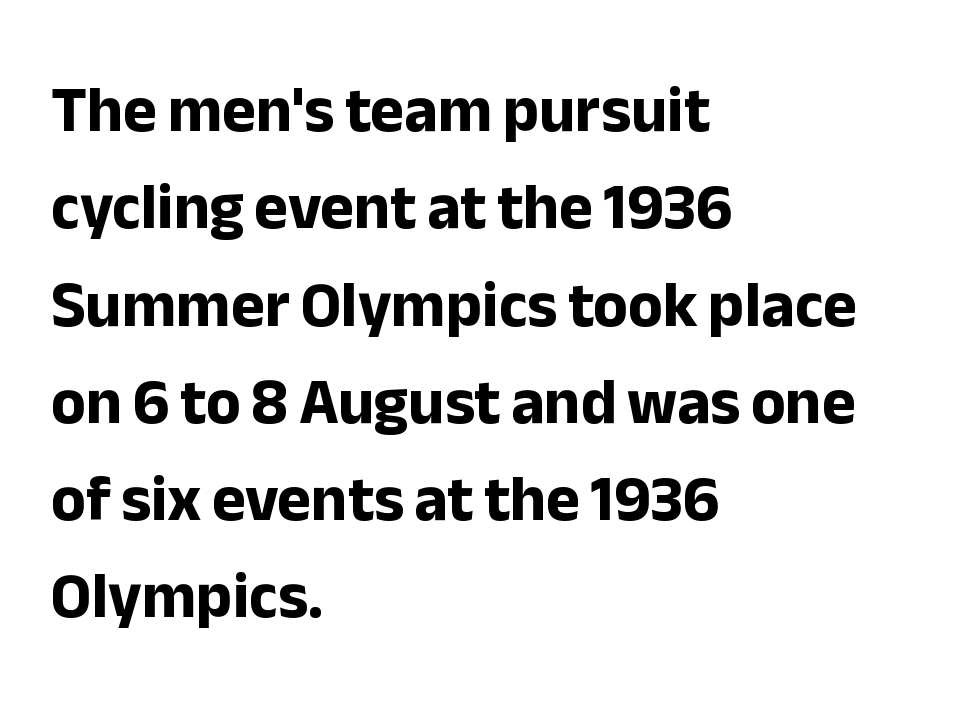
The image shows 64 px bold sans-serif type, upright; set left-aligned, normal line spacing (1.52x), normal letter spacing, not underlined; low stroke contrast and a medium x-height.
